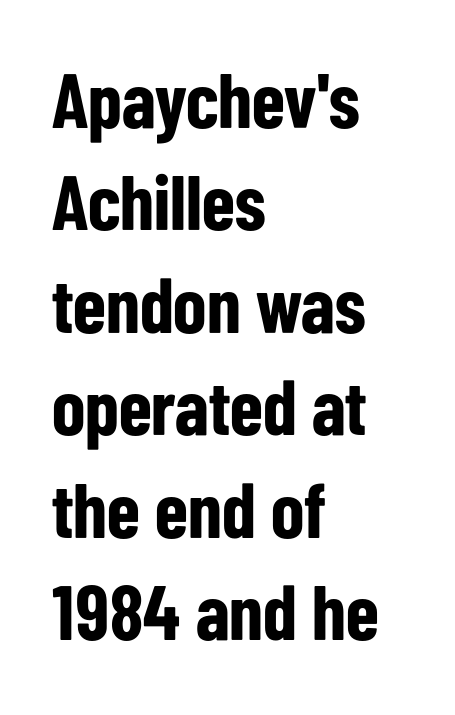
The image shows 77 px bold, condensed sans-serif type, upright; set left-aligned, normal line spacing (1.33x), normal letter spacing, not underlined; low stroke contrast and a medium x-height.
